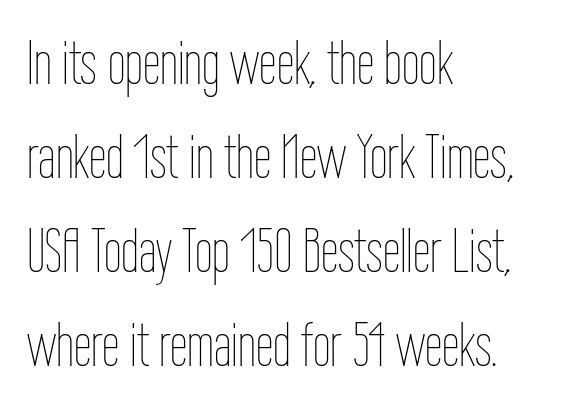
The image shows 63 px thin, condensed type, upright; set left-aligned, normal line spacing (1.49x), normal letter spacing, not underlined; low stroke contrast and a medium x-height.
